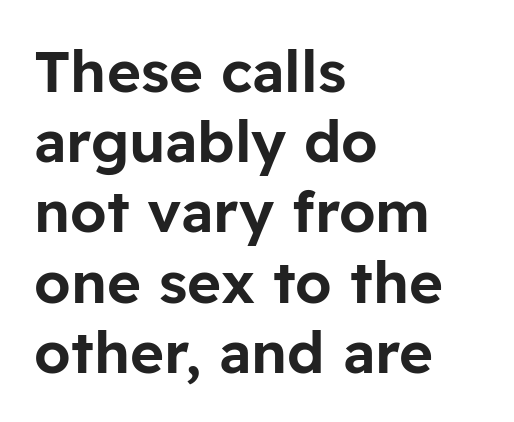
The image shows 58 px sans-serif type, upright; set left-aligned, line spacing 1.21x, normal letter spacing, not underlined; low stroke contrast and a medium x-height.
